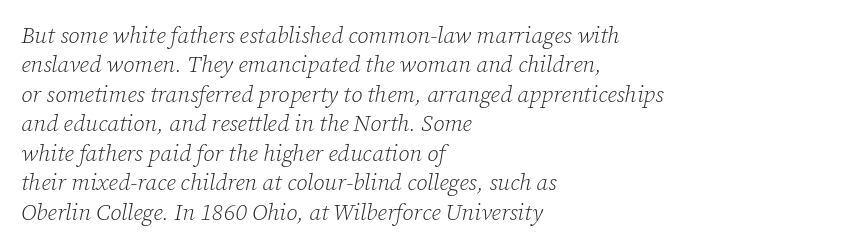
Q: Is the text bold? A: No.
Q: Is the text italic (slanted)? A: Yes, it leans right by about 12 degrees.
Q: Is the text underlined? A: No.
Q: How is the paragraph aligned? A: Left-aligned.
Q: Is the spacing between letters normal or unusually wide? A: Normal.
Q: Is the spacing between lines tight, normal or loose? A: Normal.
